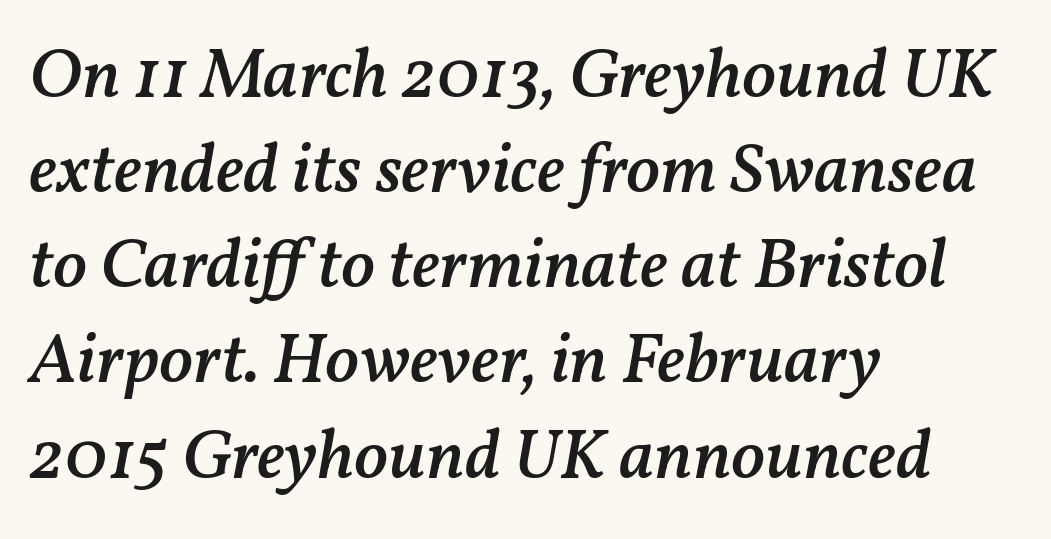
Note the varied advance widths — an 'i' is clearly narrower than an 'm'. Whoever set this chose a conventional vertical rhythm. There's an unmistakable incline to the writing here. Unmarked baselines from the first word to the last.
